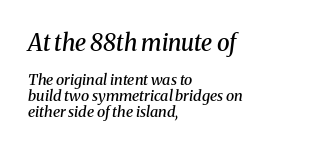
Q: Is the text bold? A: Semi-bold.
Q: Is the text italic (slanted)? A: Yes, it leans right by about 8 degrees.
Q: Is the text underlined? A: No.
Q: How is the paragraph aligned? A: Left-aligned.
Q: Is the spacing between letters normal or unusually wide? A: Normal.
Q: Is the spacing between lines tight, normal or loose? A: Tight.
Q: Which block of text is set in a larger size, the first (top) or the second (bottom)? A: The first (top) one.
